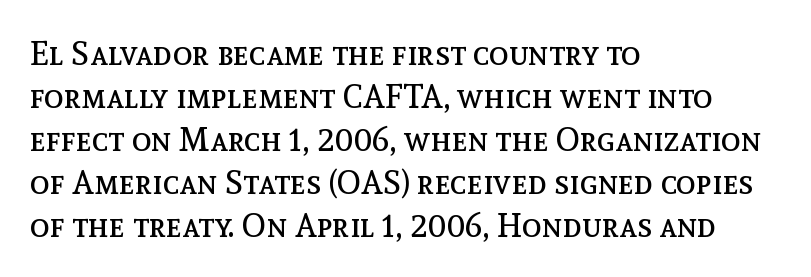
Honestly, the letter spacing is just normal — you wouldn't notice it. Do the characters align in a grid? No, the font is proportional. Stems and bowls with no extra thickness — not bold. The axis of the letterforms is exactly vertical.
